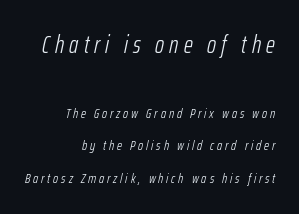
Notice how the passage keeps a crisp vertical edge on the right only. The strip under each line holds only bare page. Tracking value appears strongly positive — letters spread wide. Successive baselines arrive slowly, with a big drop between each.
